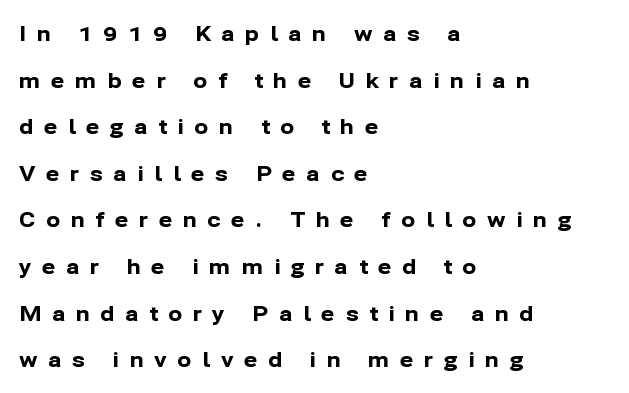
Nope, not italic — everything's standing straight. What weight is shown? A full bold with thick strokes. The vertical gap from one line to the next is large. Alignment: flush left.
